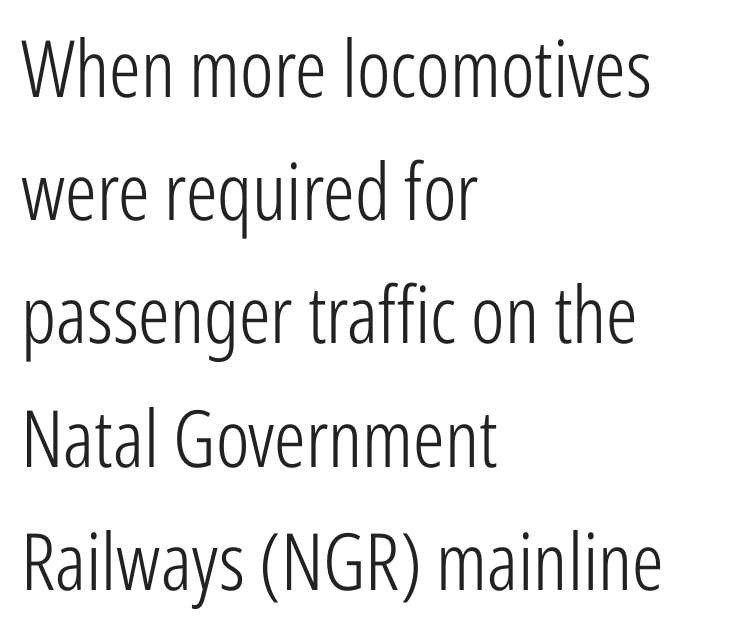
Q: Is the text bold? A: No.
Q: Is the text italic (slanted)? A: No, it is upright.
Q: Is the typeface a serif or a sans-serif typeface? A: Sans-serif.
Q: Is the text underlined? A: No.
Q: How is the paragraph aligned? A: Left-aligned.
Q: Is the spacing between letters normal or unusually wide? A: Normal.
Q: Is the spacing between lines tight, normal or loose? A: Normal.
Q: Width (condensed, normal, or wide)? A: Condensed.
Q: Stroke contrast? A: Low.
Q: x-height? A: Medium.
Q: Monospaced? A: No.
